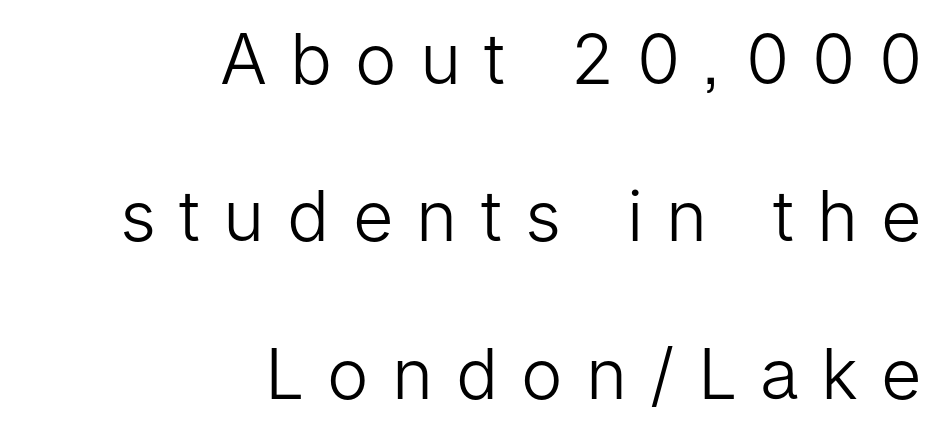
Upright lettering throughout. Someone cranked the tracking dial way up on this one. Just letters on the line, the space beneath them empty. The font family rendered here belongs to the sans-serif group. This rendering uses right alignment, leaving the left contour irregular.
